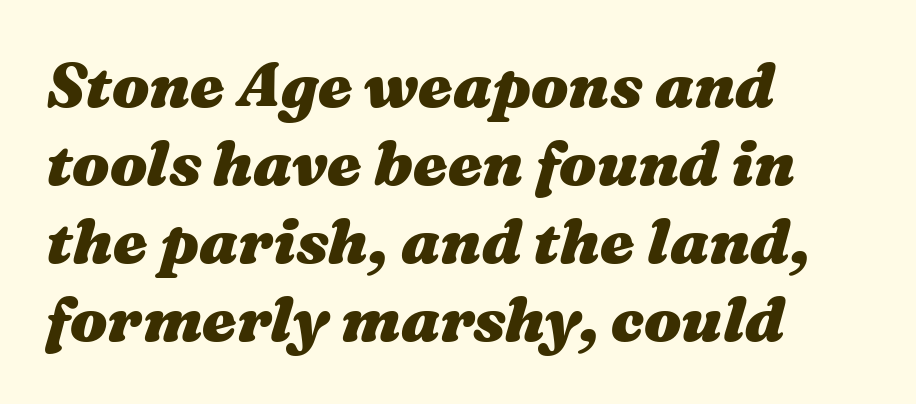
{"italic": "yes", "lean": "right", "slant_degrees": 16, "bold": "yes", "weight": "heavy", "width": "wide", "stroke_contrast": "medium", "x_height": "medium", "monospaced": "no", "underline": "no", "align": "left", "line_spacing": "normal", "line_spacing_ratio": 1.26, "letter_spacing": "normal", "letter_spacing_em": 0.0, "glyph_px": 62}
